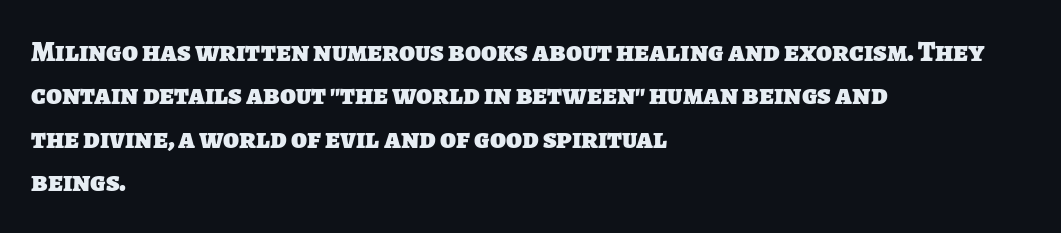
The rendering anchors every line to the left-hand side. Honestly, there is no underline to notice here at all. On the weight axis this lands at bold, roughly 700. Tracking value appears to be zero — textbook default spacing. These lines are composed in type without serifs. Spacing verdict: proportional, widths tailored to each character.
